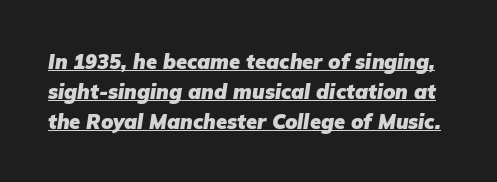
Q: Is the text bold? A: Yes.
Q: Is the text italic (slanted)? A: Yes, it leans right by about 9 degrees.
Q: Is the text underlined? A: Yes.
Q: Is the spacing between letters normal or unusually wide? A: Normal.
Q: Is the spacing between lines tight, normal or loose? A: Normal.
